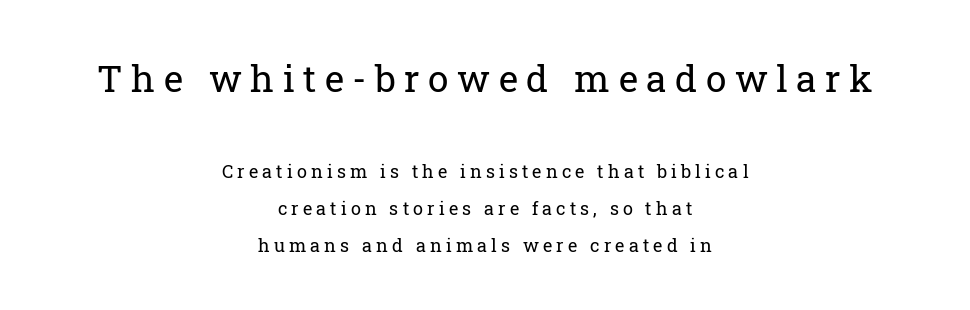
The image shows 37 px regular-weight serif type, upright; set centered, loose line spacing (2.06x), unusually wide letter spacing (+0.23 em), not underlined; the first (top) block is 2.06x larger; low stroke contrast and a medium x-height.
